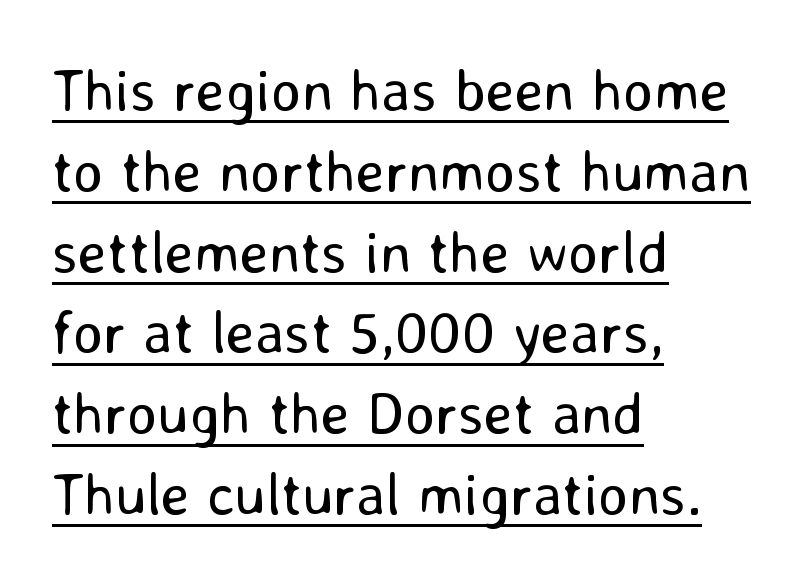
{"serif": "no", "italic": "no", "bold": "no", "weight": "regular", "width": "normal", "stroke_contrast": "low", "x_height": "medium", "monospaced": "no", "underline": "yes", "align": "left", "line_spacing": "normal", "line_spacing_ratio": 1.37, "letter_spacing": "normal", "letter_spacing_em": 0.0, "glyph_px": 59}
